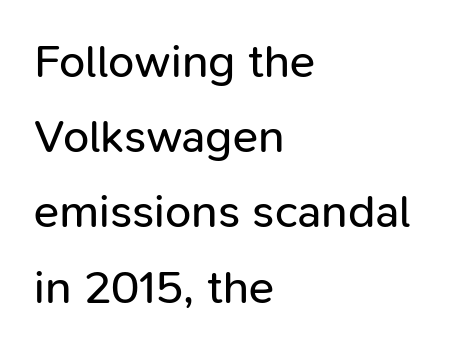
Grotesque or geometric, the face here clearly has no serifs. Descenders hang freely into open space. Line starts are locked; line ends wander. Notice how the stems are strictly vertical — no italics here. A quiet, ordinary-to-light weight characterises the typeface. Letter spacing: default.
